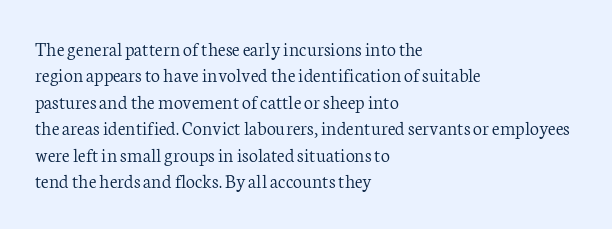
Q: Is the text bold? A: No.
Q: Is the text italic (slanted)? A: No, it is upright.
Q: Is the text underlined? A: No.
Q: How is the paragraph aligned? A: Left-aligned.
Q: Is the spacing between letters normal or unusually wide? A: Normal.
Q: Is the spacing between lines tight, normal or loose? A: Normal.
